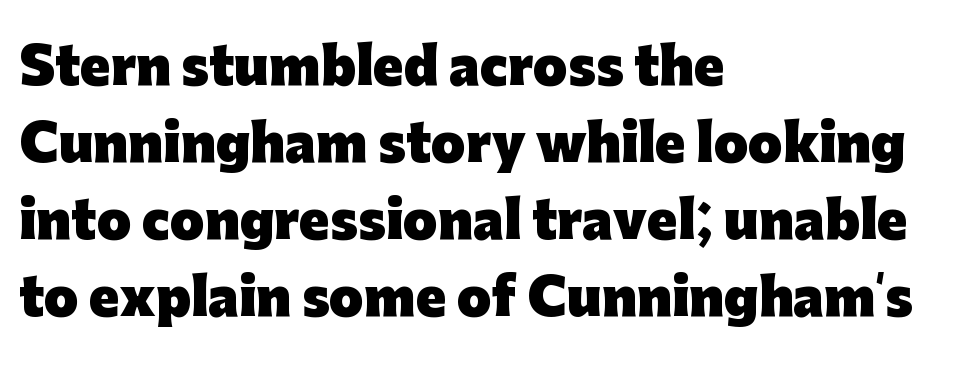
Q: Is the text bold? A: Yes.
Q: Is the text italic (slanted)? A: No, it is upright.
Q: Is the typeface a serif or a sans-serif typeface? A: Sans-serif.
Q: Is the text underlined? A: No.
Q: How is the paragraph aligned? A: Left-aligned.
Q: Is the spacing between letters normal or unusually wide? A: Normal.
Q: Is the spacing between lines tight, normal or loose? A: Normal.
Q: Width (condensed, normal, or wide)? A: Normal.
Q: Stroke contrast? A: Low.
Q: x-height? A: Medium.
Q: Monospaced? A: No.
